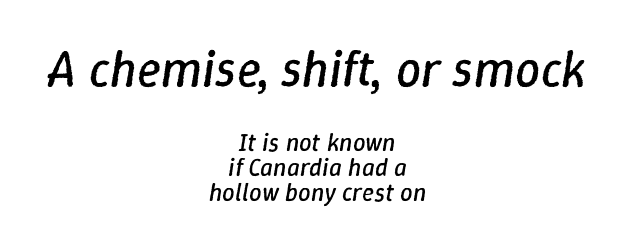
The designer dialed line spacing down below the default. Slant detected: the letters are inclined. Descender tails drop into unmarked territory. Counters stay open thanks to moderate or lighter strokes.
